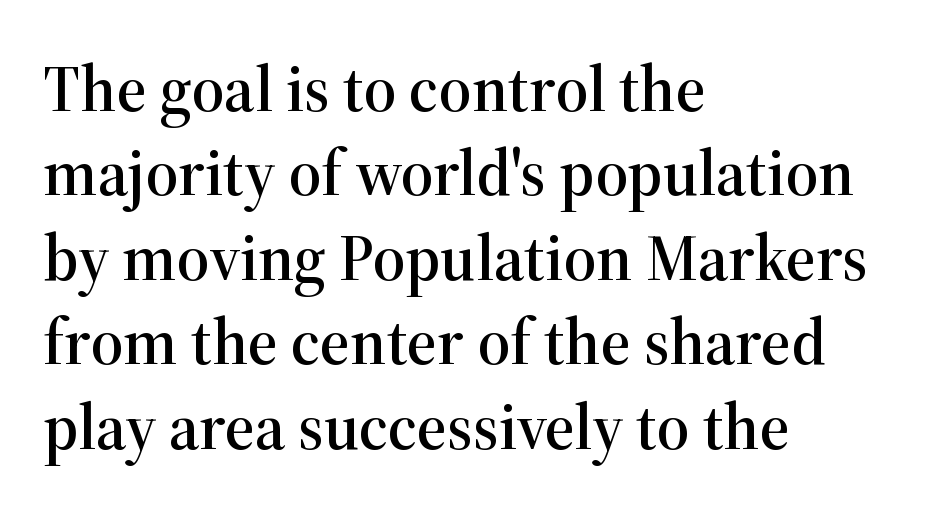
Q: Is the text italic (slanted)? A: No, it is upright.
Q: Is the typeface a serif or a sans-serif typeface? A: Serif.
Q: Is the text underlined? A: No.
Q: How is the paragraph aligned? A: Left-aligned.
Q: Is the spacing between letters normal or unusually wide? A: Normal.
Q: Is the spacing between lines tight, normal or loose? A: Normal.
Q: Width (condensed, normal, or wide)? A: Normal.
Q: Stroke contrast? A: High.
Q: x-height? A: Medium.
Q: Monospaced? A: No.
